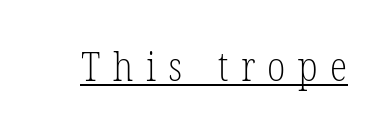
The image shows 40 px light, condensed serif type, upright; set unusually wide letter spacing (+0.31 em), underlined; low stroke contrast and a medium x-height.
